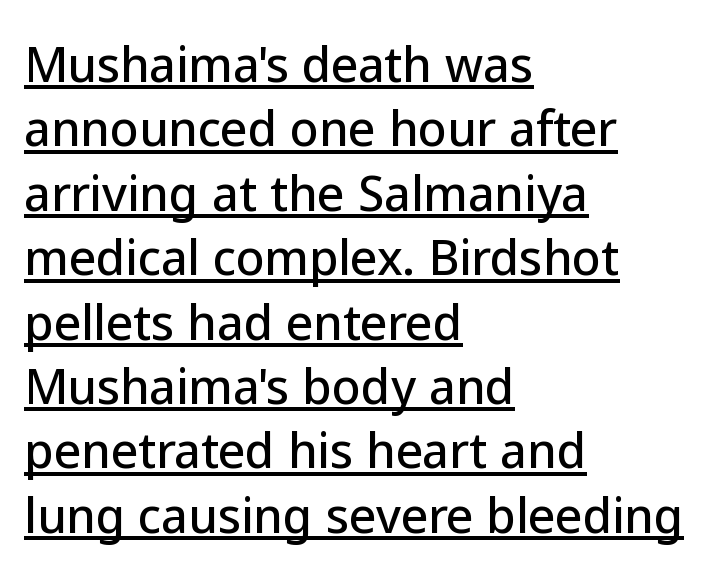
Q: Is the text italic (slanted)? A: No, it is upright.
Q: Is the typeface a serif or a sans-serif typeface? A: Sans-serif.
Q: Is the text underlined? A: Yes.
Q: How is the paragraph aligned? A: Left-aligned.
Q: Is the spacing between letters normal or unusually wide? A: Normal.
Q: Is the spacing between lines tight, normal or loose? A: Normal.
Q: Width (condensed, normal, or wide)? A: Normal.
Q: Stroke contrast? A: Low.
Q: x-height? A: Medium.
Q: Monospaced? A: No.
